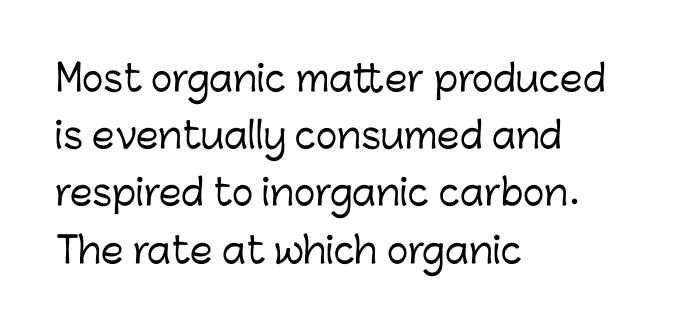
Q: Is the text italic (slanted)? A: No, it is upright.
Q: Is the typeface a serif or a sans-serif typeface? A: Sans-serif.
Q: Is the text underlined? A: No.
Q: How is the paragraph aligned? A: Left-aligned.
Q: Is the spacing between letters normal or unusually wide? A: Normal.
Q: Is the spacing between lines tight, normal or loose? A: Normal.
Q: Width (condensed, normal, or wide)? A: Normal.
Q: Stroke contrast? A: Low.
Q: x-height? A: Medium.
Q: Monospaced? A: No.
